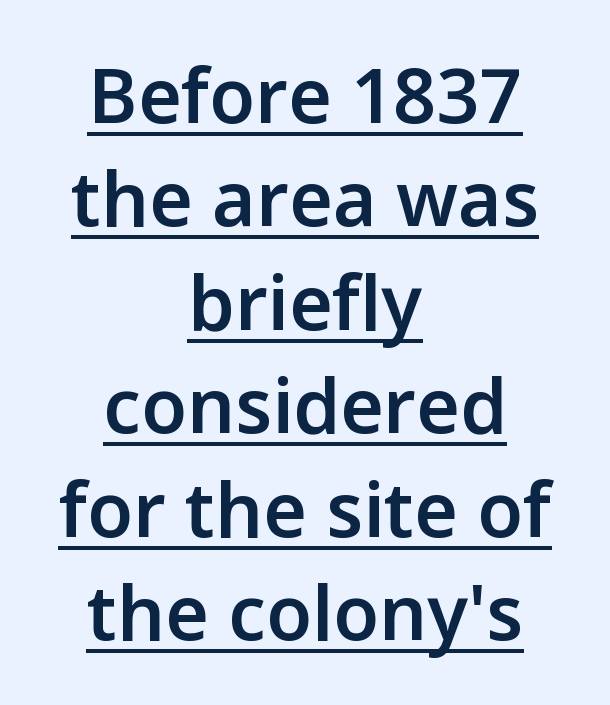
I'd call this a sans setting — the letters go barefoot. Whoever set this chose a conventional vertical rhythm. The typesetter has applied underlining to the passage shown. The rendering uses natural spacing where letterforms have individual widths.
